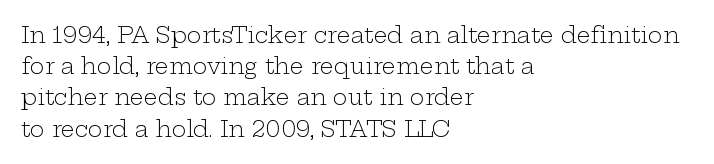
Every row of glyphs begins at an identical x-position on the left. The typesetting does not lean heavy: it is not bold. One glance says typical: line gaps are just what's usual. Underlining? Definitely not there.
